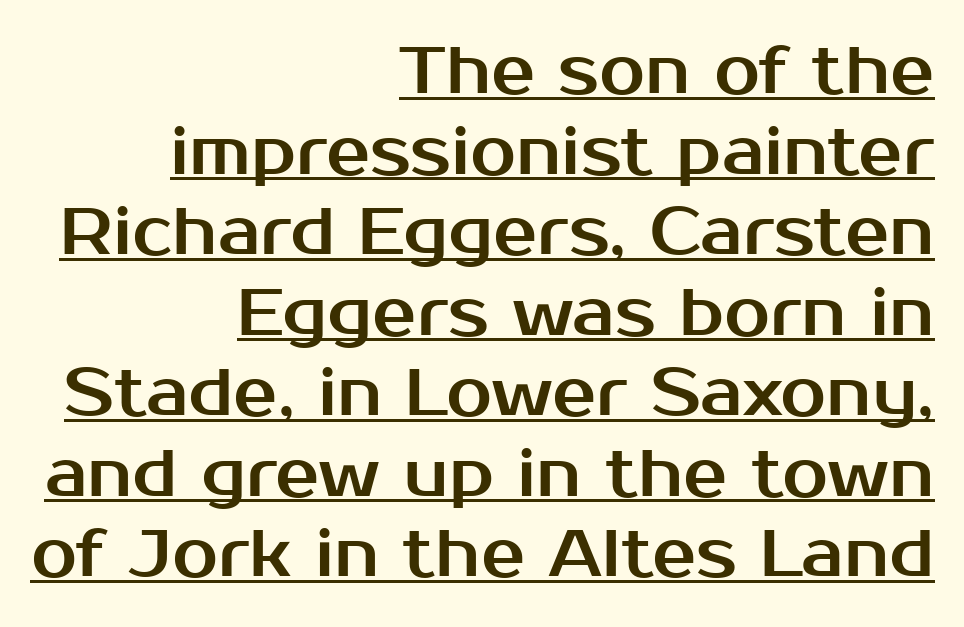
{"serif": "no", "italic": "no", "width": "normal", "stroke_contrast": "medium", "x_height": "medium", "monospaced": "no", "underline": "yes", "align": "right", "line_spacing_ratio": 1.22, "letter_spacing": "normal", "letter_spacing_em": 0.0, "glyph_px": 66}
